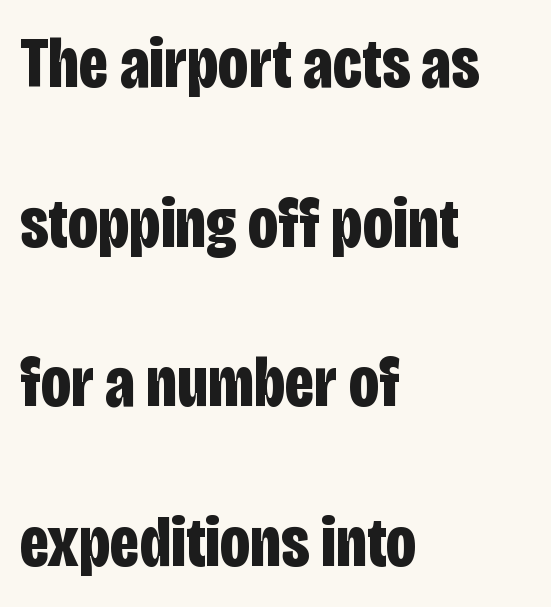
{"serif": "no", "italic": "no", "bold": "yes", "weight": "bold", "width": "condensed", "stroke_contrast": "low", "x_height": "large", "monospaced": "no", "underline": "no", "align": "left", "line_spacing": "loose", "line_spacing_ratio": 2.25, "letter_spacing": "normal", "letter_spacing_em": 0.0, "glyph_px": 71}
